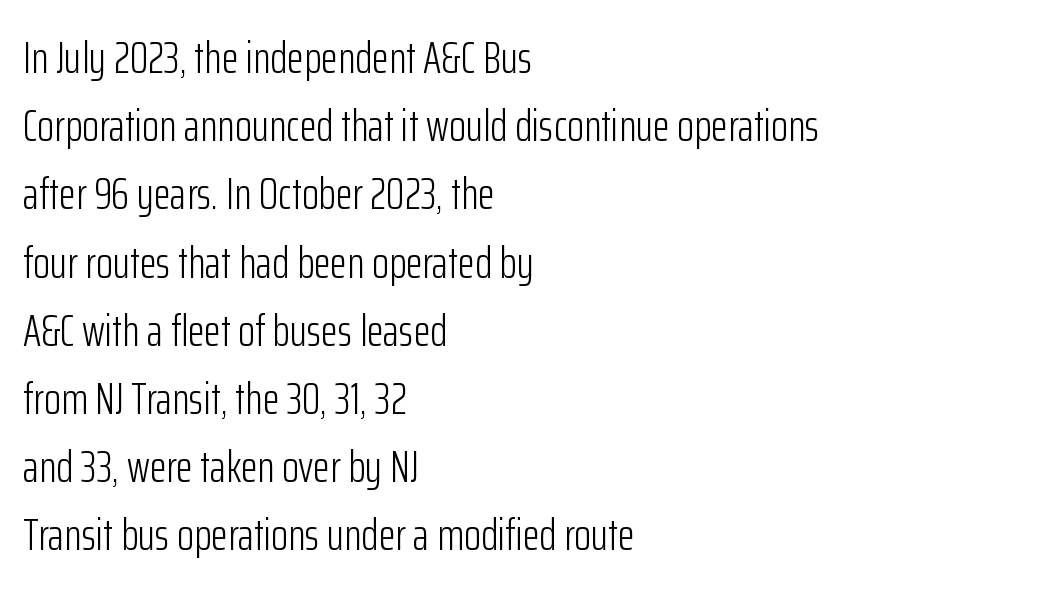
{"serif": "no", "italic": "no", "bold": "no", "weight": "light", "width": "condensed", "stroke_contrast": "low", "x_height": "medium", "monospaced": "no", "underline": "no", "align": "left", "line_spacing": "normal", "line_spacing_ratio": 1.55, "letter_spacing": "normal", "letter_spacing_em": 0.0, "glyph_px": 44}
